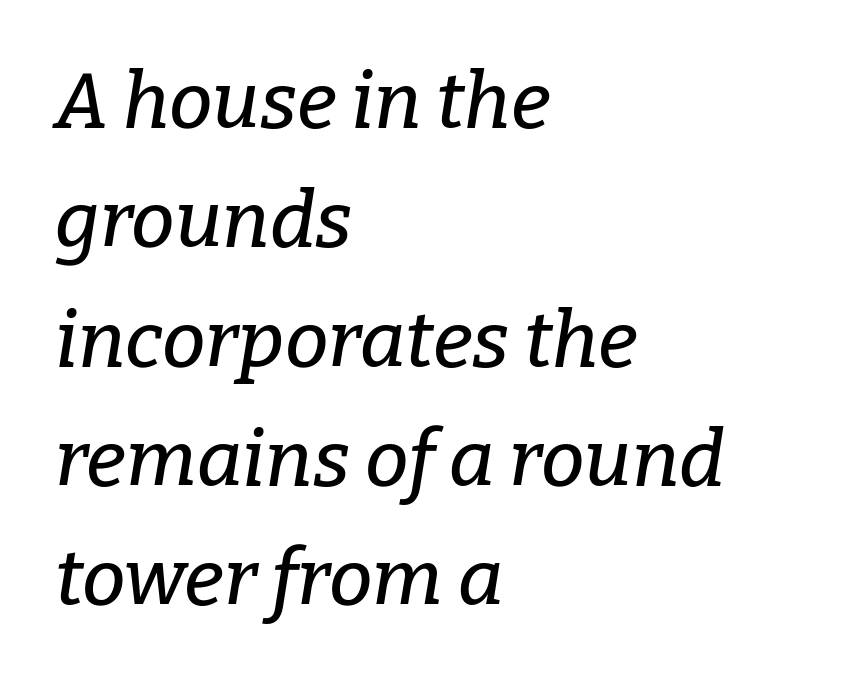
Q: Is the text italic (slanted)? A: Yes, it leans right by about 9 degrees.
Q: Is the typeface a serif or a sans-serif typeface? A: Serif.
Q: Is the text underlined? A: No.
Q: How is the paragraph aligned? A: Left-aligned.
Q: Is the spacing between letters normal or unusually wide? A: Normal.
Q: Is the spacing between lines tight, normal or loose? A: Normal.
Q: Width (condensed, normal, or wide)? A: Normal.
Q: Stroke contrast? A: Low.
Q: x-height? A: Medium.
Q: Monospaced? A: No.
